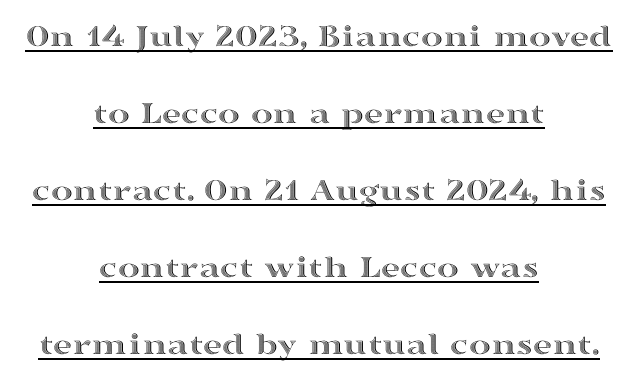
The image shows 33 px wide type, upright; set centered, loose line spacing (2.33x), normal letter spacing, underlined; a medium x-height.
